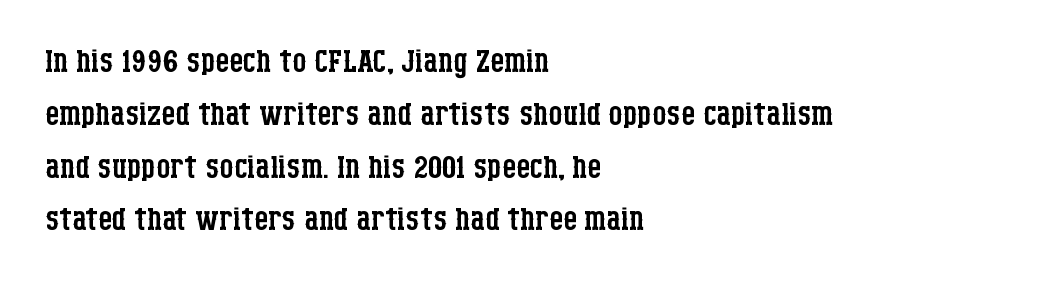
Q: Is the text bold? A: No.
Q: Is the text italic (slanted)? A: No, it is upright.
Q: Is the typeface a serif or a sans-serif typeface? A: Serif.
Q: Is the text underlined? A: No.
Q: How is the paragraph aligned? A: Left-aligned.
Q: Is the spacing between letters normal or unusually wide? A: Normal.
Q: Width (condensed, normal, or wide)? A: Condensed.
Q: Stroke contrast? A: Low.
Q: x-height? A: Large.
Q: Monospaced? A: No.
